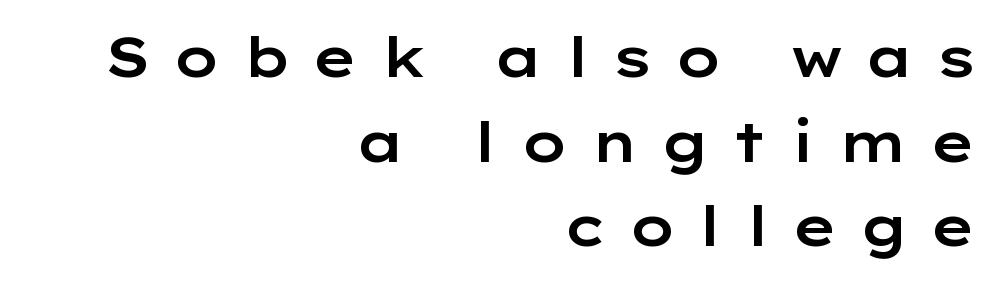
{"serif": "no", "italic": "no", "width": "wide", "stroke_contrast": "low", "x_height": "medium", "monospaced": "no", "underline": "no", "align": "right", "line_spacing": "normal", "line_spacing_ratio": 1.54, "letter_spacing": "wide", "letter_spacing_em": 0.38, "glyph_px": 55}
